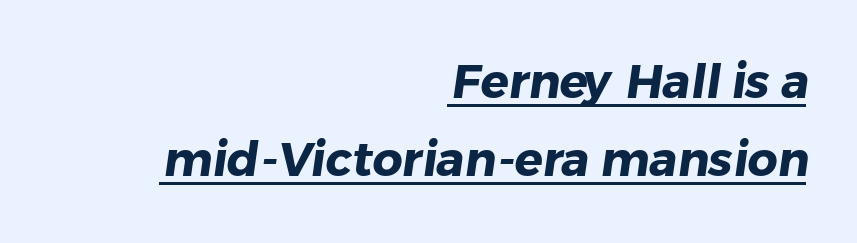
One-word summary of the alignment: right. In designer terms, the underline attribute is active on this setting. Varying glyph widths throughout — classic text-font behaviour. Check where the strokes stop: nothing finishes them off — pure sans. Leading: standard. The face used here has the dense, thick strokes of a bold.
